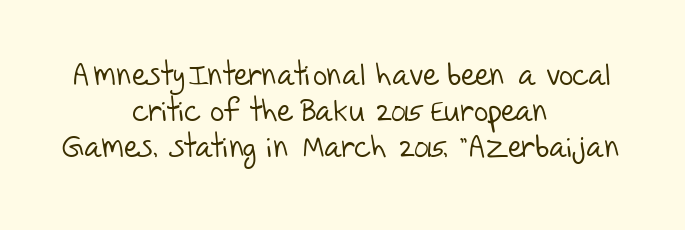
The image shows 31 px light sans-serif type; set centered, line spacing 1.16x, normal letter spacing, not underlined; low stroke contrast and a large x-height.
